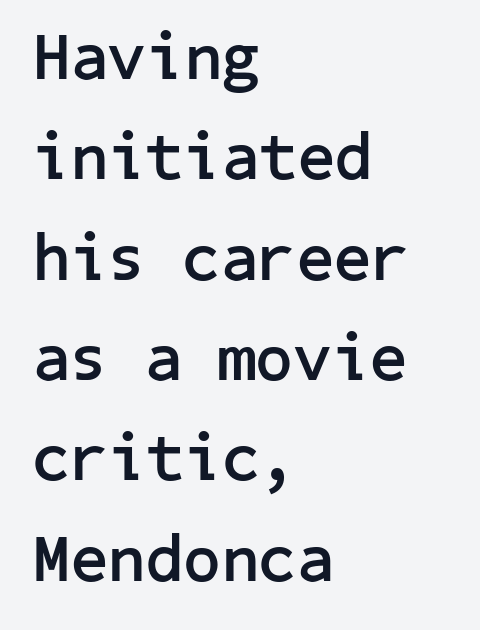
The image shows 66 px semibold sans-serif type, upright; set left-aligned, normal line spacing (1.52x), normal letter spacing, not underlined; low stroke contrast and a medium x-height.
